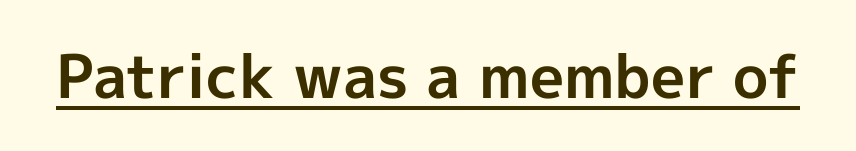
{"serif": "no", "italic": "no", "bold": "yes", "weight": "bold", "width": "normal", "x_height": "medium", "monospaced": "no", "underline": "yes", "letter_spacing": "normal", "letter_spacing_em": 0.0, "glyph_px": 60}
